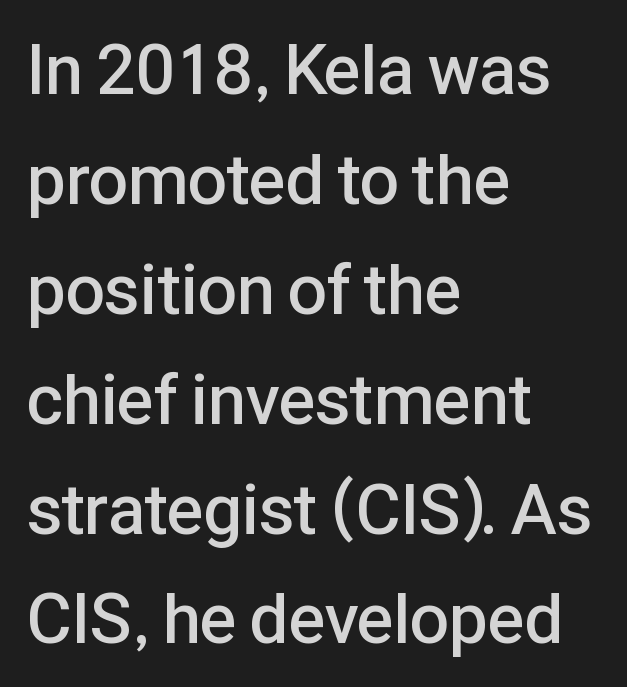
{"serif": "no", "italic": "no", "bold": "semi", "weight": "semibold", "width": "normal", "stroke_contrast": "low", "x_height": "medium", "monospaced": "no", "underline": "no", "align": "left", "line_spacing": "normal", "line_spacing_ratio": 1.57, "letter_spacing": "normal", "letter_spacing_em": 0.0, "glyph_px": 70}
